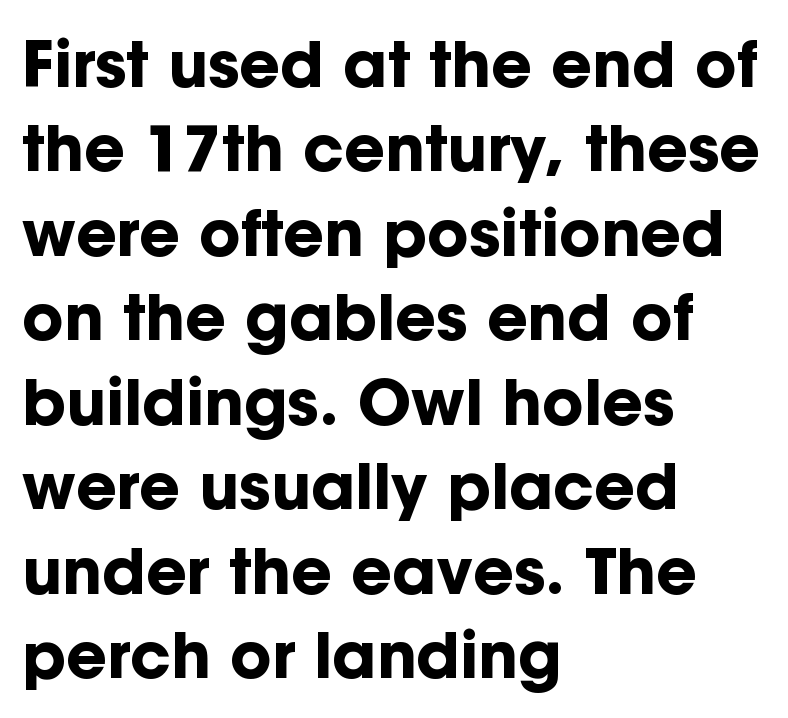
The font's upright variant was chosen for this text. The space directly below the letters is spotless. The letters are bold, with thick, heavy strokes. Compared with typical paragraphs, the rows here are spaced about the same.
